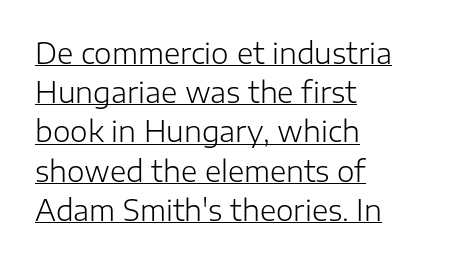
The image shows 28 px light sans-serif type, upright; set left-aligned, normal line spacing (1.4x), normal letter spacing, underlined; low stroke contrast and a medium x-height.
